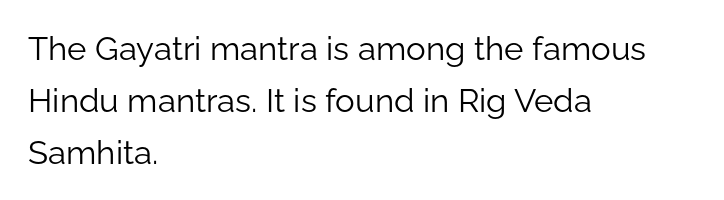
Q: Is the text bold? A: No.
Q: Is the text italic (slanted)? A: No, it is upright.
Q: Is the typeface a serif or a sans-serif typeface? A: Sans-serif.
Q: Is the text underlined? A: No.
Q: How is the paragraph aligned? A: Left-aligned.
Q: Is the spacing between letters normal or unusually wide? A: Normal.
Q: Is the spacing between lines tight, normal or loose? A: Normal.
Q: Width (condensed, normal, or wide)? A: Normal.
Q: Stroke contrast? A: Low.
Q: x-height? A: Medium.
Q: Monospaced? A: No.
